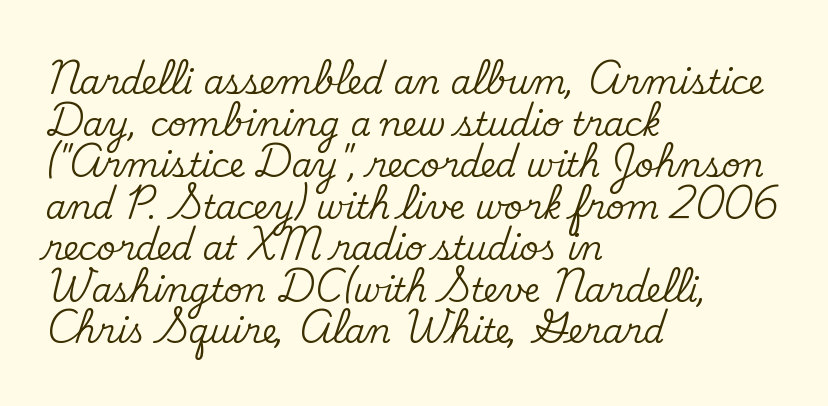
{"width": "normal", "stroke_contrast": "medium", "x_height": "small", "monospaced": "no", "underline": "no", "align": "left", "line_spacing": "normal", "line_spacing_ratio": 1.26, "letter_spacing": "normal", "letter_spacing_em": 0.0, "glyph_px": 33}
